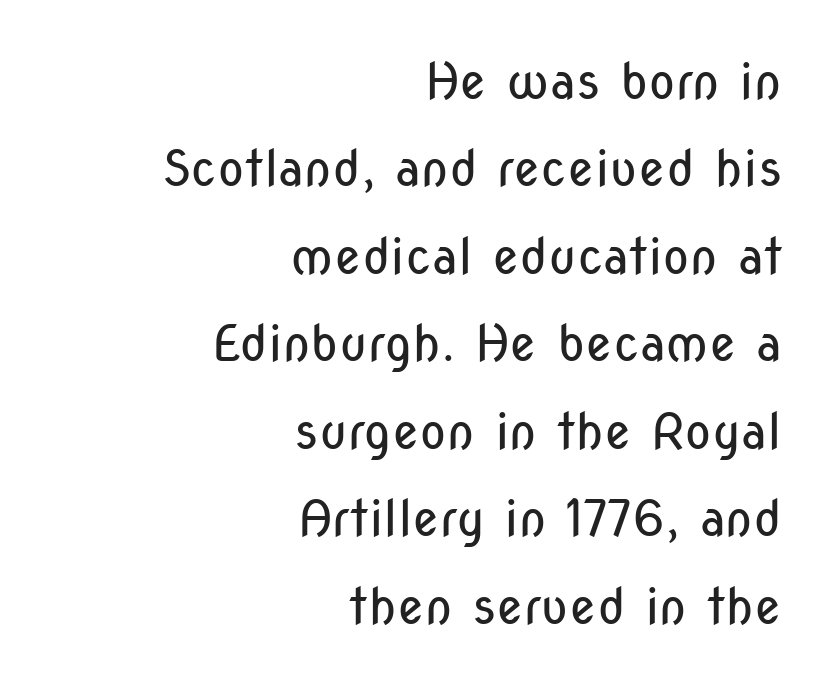
Horizontal alignment here is rightward, an uncommon choice for prose. Lines of text with bare space underneath. No letter is thick-stroked: the sample isn't bold. The face used here is a sans, in the tradition of grotesques and geometrics.
